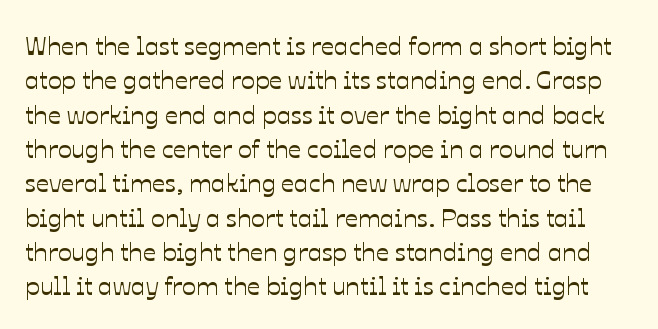
Q: Is the text italic (slanted)? A: No, it is upright.
Q: Is the text underlined? A: No.
Q: Is the spacing between letters normal or unusually wide? A: Normal.
Q: Is the spacing between lines tight, normal or loose? A: Normal.
